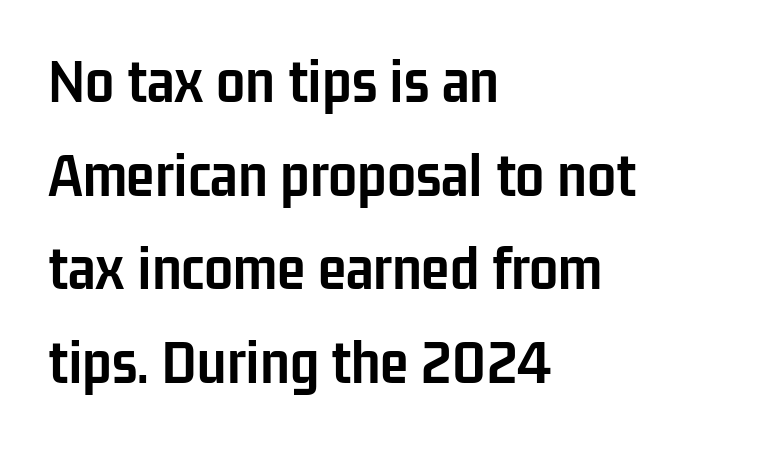
The image shows 65 px semibold, condensed sans-serif type, upright; set left-aligned, normal line spacing (1.44x), normal letter spacing, not underlined; low stroke contrast and a medium x-height.
